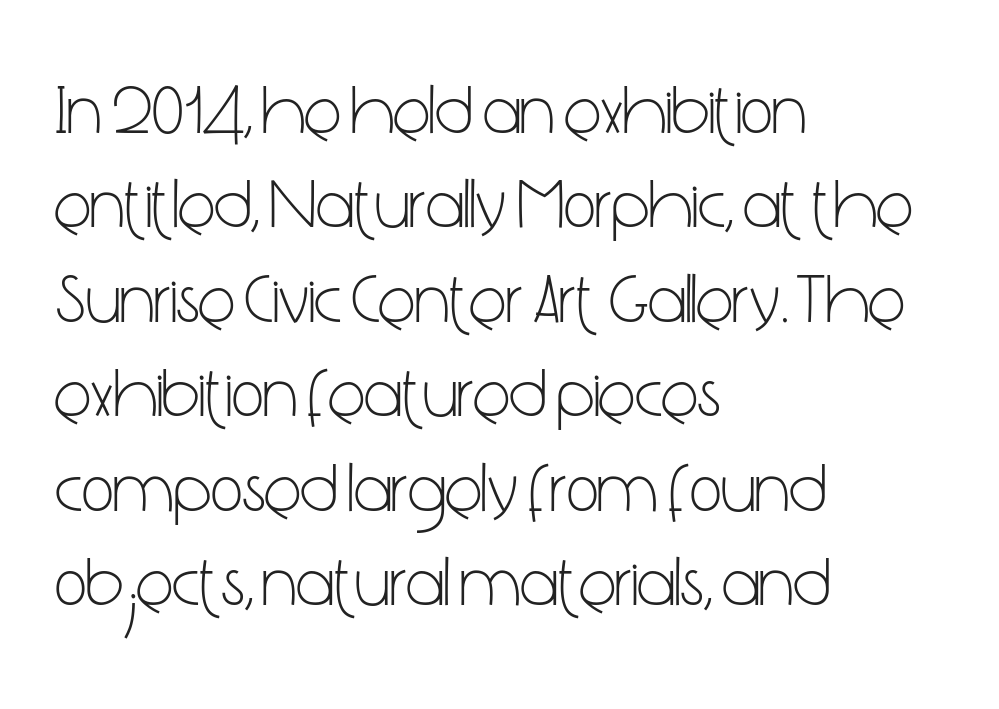
{"serif": "no", "italic": "no", "bold": "no", "weight": "light", "width": "condensed", "stroke_contrast": "low", "x_height": "medium", "monospaced": "no", "underline": "no", "align": "left", "line_spacing": "normal", "line_spacing_ratio": 1.35, "letter_spacing": "normal", "letter_spacing_em": 0.0, "glyph_px": 70}
